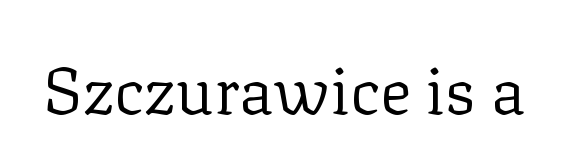
Q: Is the text bold? A: No.
Q: Is the text italic (slanted)? A: No, it is upright.
Q: Is the typeface a serif or a sans-serif typeface? A: Serif.
Q: Is the text underlined? A: No.
Q: Is the spacing between letters normal or unusually wide? A: Normal.
Q: Width (condensed, normal, or wide)? A: Normal.
Q: Stroke contrast? A: Low.
Q: x-height? A: Medium.
Q: Monospaced? A: No.
